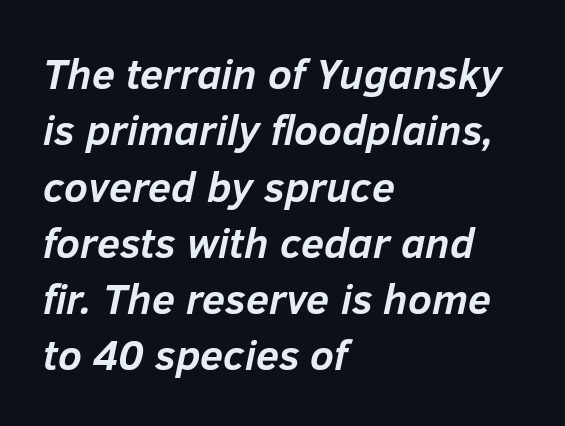
The image shows 42 px semibold type, italic (leaning right); set left-aligned, normal line spacing (1.34x), normal letter spacing, not underlined; low stroke contrast and a medium x-height.
